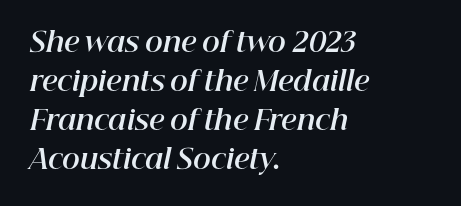
Q: Is the text bold? A: Yes.
Q: Is the text italic (slanted)? A: Yes, it leans right by about 12 degrees.
Q: Is the text underlined? A: No.
Q: How is the paragraph aligned? A: Left-aligned.
Q: Is the spacing between letters normal or unusually wide? A: Normal.
Q: Is the spacing between lines tight, normal or loose? A: Normal.
